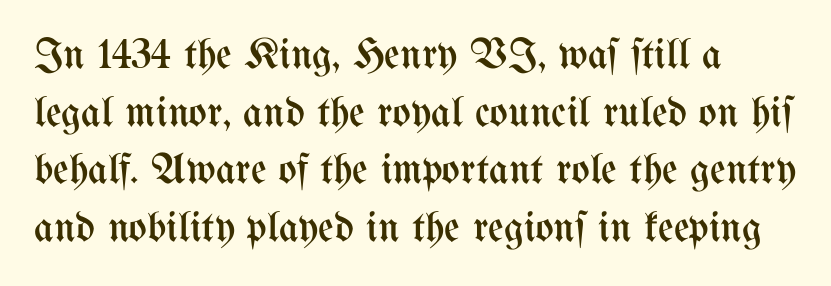
Q: Is the text bold? A: No.
Q: Is the text italic (slanted)? A: No, it is upright.
Q: Is the text underlined? A: No.
Q: Is the spacing between letters normal or unusually wide? A: Normal.
Q: Is the spacing between lines tight, normal or loose? A: Normal.
Q: Width (condensed, normal, or wide)? A: Condensed.
Q: Stroke contrast? A: Medium.
Q: x-height? A: Medium.
Q: Monospaced? A: No.
